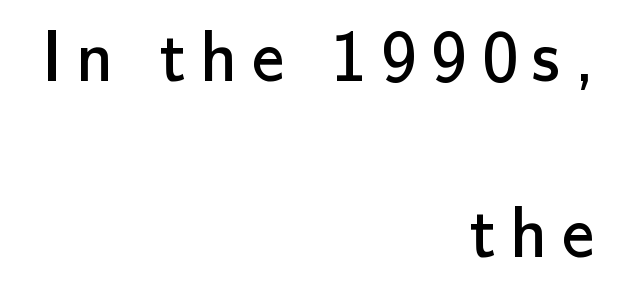
{"serif": "no", "italic": "no", "bold": "no", "weight": "regular", "width": "normal", "stroke_contrast": "low", "x_height": "small", "monospaced": "no", "underline": "no", "align": "right", "line_spacing": "loose", "line_spacing_ratio": 2.41, "glyph_px": 73}
